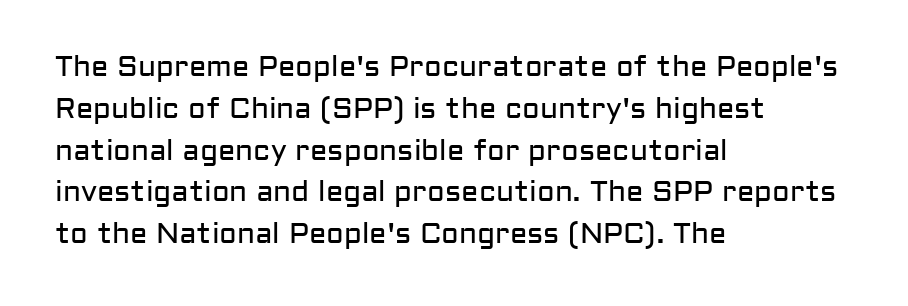
The strokes carry an ordinary text weight at most. Here the glyphs are tracked normally, forming tight word shapes. Stroke terminals: plain, sans-serif. Honestly, there is no underline to notice here at all.
